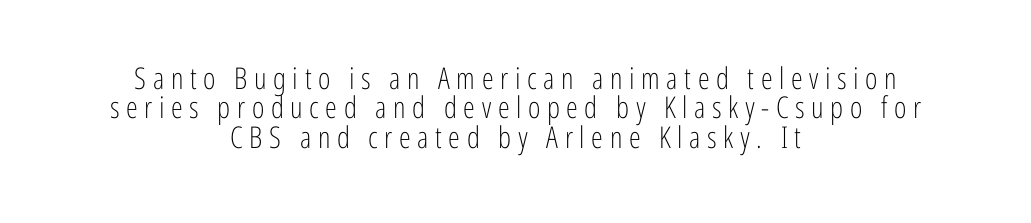
{"serif": "no", "italic": "no", "bold": "no", "weight": "light", "width": "condensed", "stroke_contrast": "low", "x_height": "medium", "monospaced": "no", "underline": "no", "align": "center", "line_spacing": "tight", "line_spacing_ratio": 0.98, "letter_spacing": "wide", "letter_spacing_em": 0.22, "glyph_px": 30}
